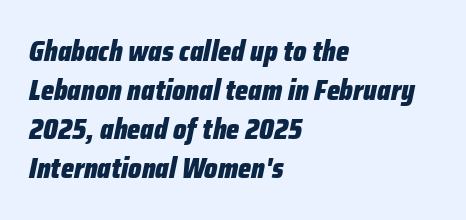
Q: Is the text bold? A: Yes.
Q: Is the text italic (slanted)? A: Yes, it leans right by about 12 degrees.
Q: Is the text underlined? A: No.
Q: How is the paragraph aligned? A: Left-aligned.
Q: Is the spacing between letters normal or unusually wide? A: Normal.
Q: Is the spacing between lines tight, normal or loose? A: Normal.
Q: Width (condensed, normal, or wide)? A: Condensed.
Q: Stroke contrast? A: Low.
Q: x-height? A: Medium.
Q: Monospaced? A: No.
